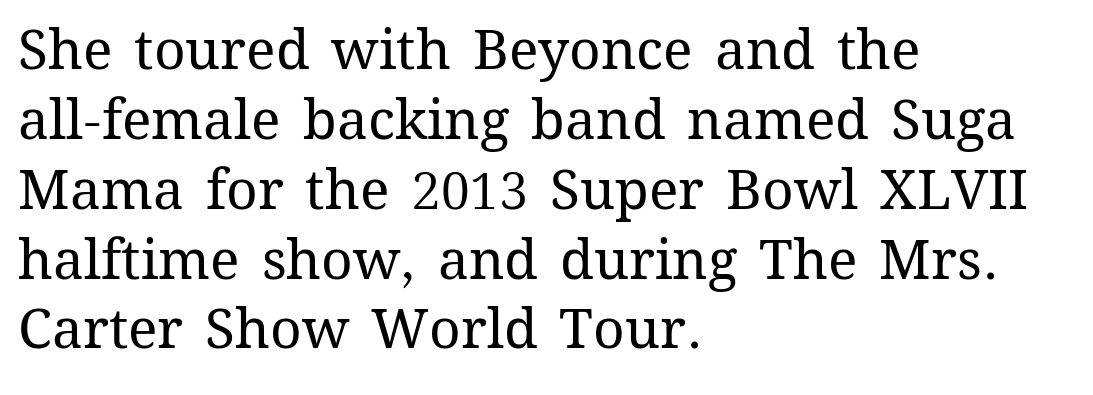
{"italic": "no", "bold": "no", "weight": "regular", "width": "normal", "stroke_contrast": "medium", "x_height": "medium", "monospaced": "no", "underline": "no", "align": "left", "line_spacing": "normal", "line_spacing_ratio": 1.27, "letter_spacing": "normal", "letter_spacing_em": 0.0, "glyph_px": 55}
